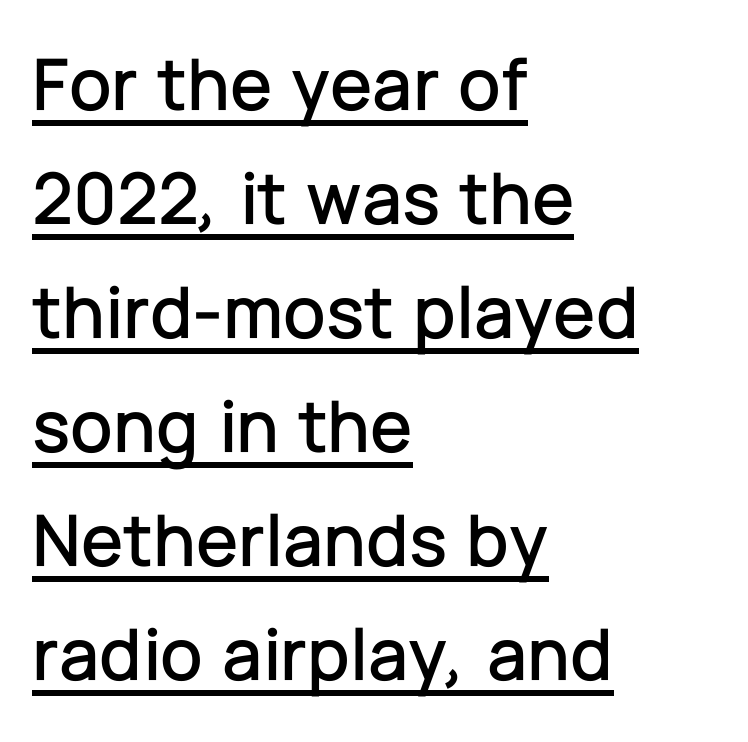
{"serif": "no", "italic": "no", "width": "normal", "stroke_contrast": "low", "x_height": "medium", "monospaced": "no", "underline": "yes", "align": "left", "line_spacing": "normal", "line_spacing_ratio": 1.5, "letter_spacing": "normal", "letter_spacing_em": 0.0, "glyph_px": 76}
